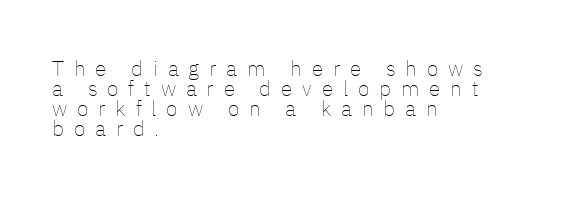
Q: Is the text bold? A: No.
Q: Is the text italic (slanted)? A: No, it is upright.
Q: Is the text underlined? A: No.
Q: How is the paragraph aligned? A: Left-aligned.
Q: Is the spacing between letters normal or unusually wide? A: Unusually wide.
Q: Is the spacing between lines tight, normal or loose? A: Tight.
